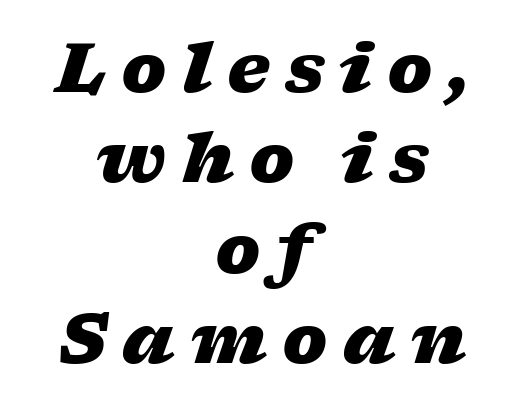
These lines are rendered in a variable-pitch font. Its strokes are broad and dark, the hallmark of bold type. The lines in this sample share a center point and differ in where they start and stop. The typography opts for an oblique posture over an upright one. The gaps between neighbouring characters are conspicuously large. Line spacing here is normal.
